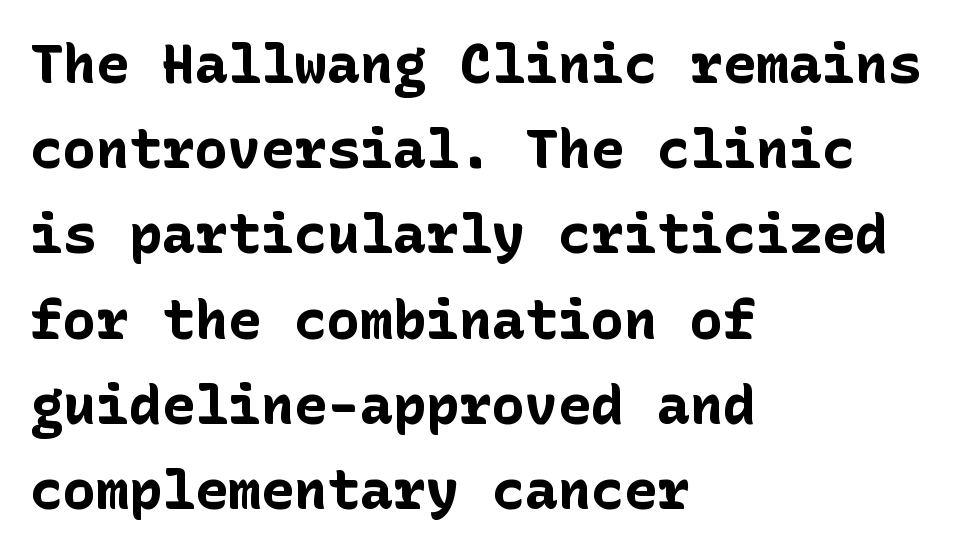
{"serif": "no", "italic": "no", "bold": "yes", "weight": "bold", "width": "normal", "stroke_contrast": "low", "x_height": "medium", "underline": "no", "align": "left", "line_spacing": "normal", "line_spacing_ratio": 1.55, "letter_spacing": "normal", "letter_spacing_em": 0.0, "glyph_px": 55}
